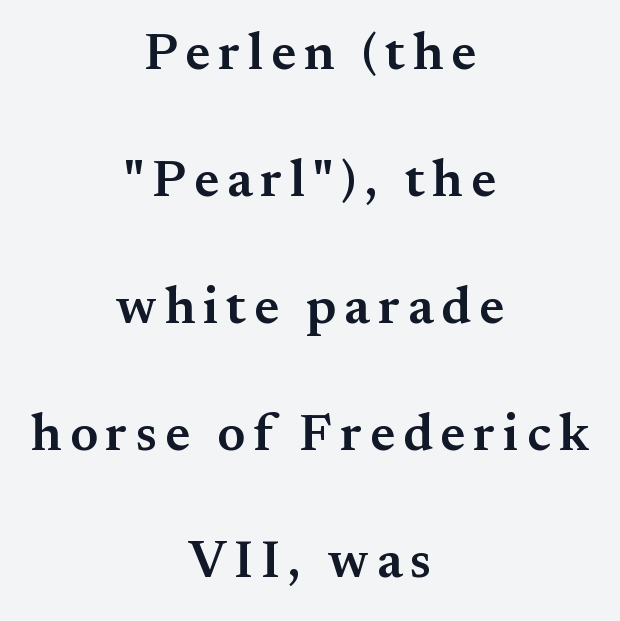
Q: Is the text bold? A: Semi-bold.
Q: Is the text italic (slanted)? A: No, it is upright.
Q: Is the typeface a serif or a sans-serif typeface? A: Serif.
Q: Is the text underlined? A: No.
Q: How is the paragraph aligned? A: Centered.
Q: Is the spacing between lines tight, normal or loose? A: Loose.
Q: Width (condensed, normal, or wide)? A: Normal.
Q: Stroke contrast? A: Medium.
Q: x-height? A: Small.
Q: Monospaced? A: No.
